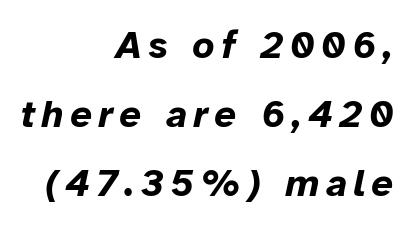
The image shows 38 px bold type, italic (leaning right); set right-aligned, line spacing 1.81x, not underlined; low stroke contrast and a medium x-height.
